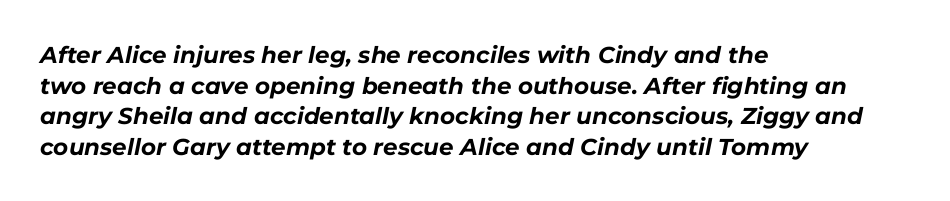
Q: Is the text bold? A: Yes.
Q: Is the text italic (slanted)? A: Yes, it leans right by about 11 degrees.
Q: Is the text underlined? A: No.
Q: How is the paragraph aligned? A: Left-aligned.
Q: Is the spacing between letters normal or unusually wide? A: Normal.
Q: Is the spacing between lines tight, normal or loose? A: Normal.
